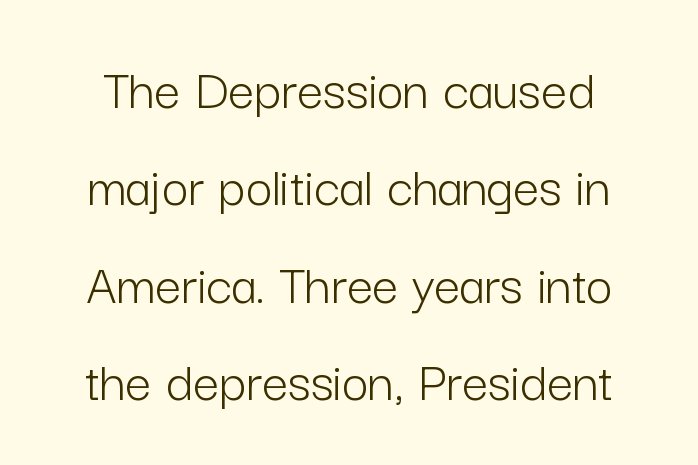
One glance says typical: line gaps are just what's usual. The typeface has the unassuming heft of standard copy or less. The glyphs are unaccompanied by any horizontal stroke below them. The axis of the letterforms is exactly vertical. The letters sit at their default tracking, neither squeezed nor spread.
